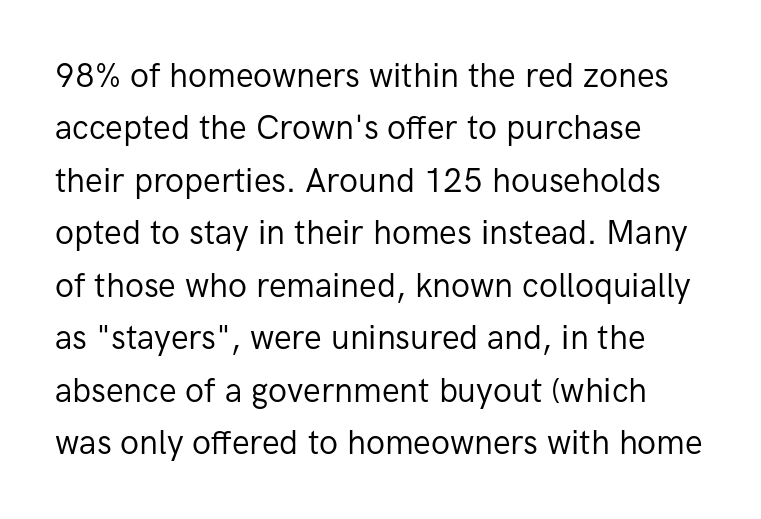
Quick note: interline space is typical. These lines are rendered in a variable-pitch font. Between one letter and the next there's only the usual sliver of space. Do the letters lean? They stand straight. These glyphs show unthickened strokes, regular width or finer. The letters carry no serifs — their stems end cleanly without finishing strokes.
